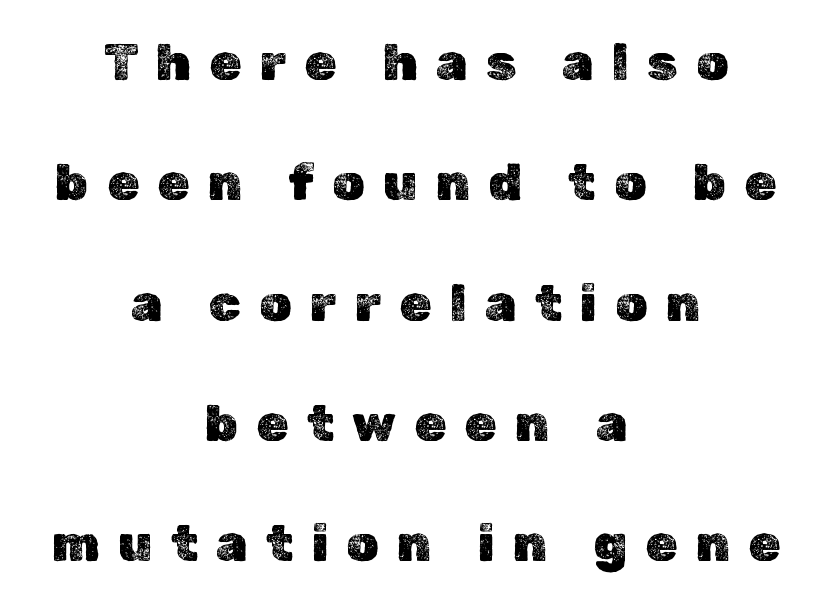
The image shows 51 px text type, upright; set centered, loose line spacing (2.36x), unusually wide letter spacing (+0.36 em), not underlined; a medium x-height.
